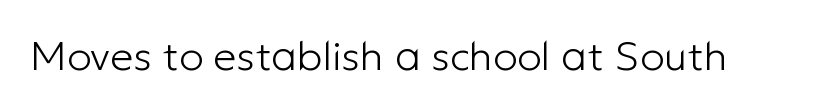
{"serif": "no", "italic": "no", "bold": "no", "weight": "light", "width": "normal", "stroke_contrast": "low", "x_height": "medium", "monospaced": "no", "underline": "no", "letter_spacing": "normal", "letter_spacing_em": 0.0, "glyph_px": 41}
